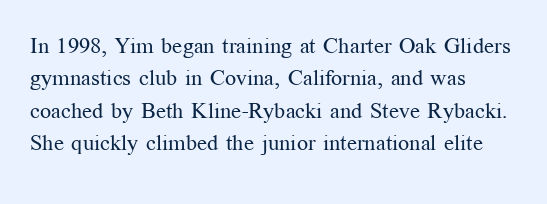
Q: Is the text bold? A: No.
Q: Is the text italic (slanted)? A: No, it is upright.
Q: Is the text underlined? A: No.
Q: How is the paragraph aligned? A: Left-aligned.
Q: Is the spacing between letters normal or unusually wide? A: Normal.
Q: Is the spacing between lines tight, normal or loose? A: Normal.
